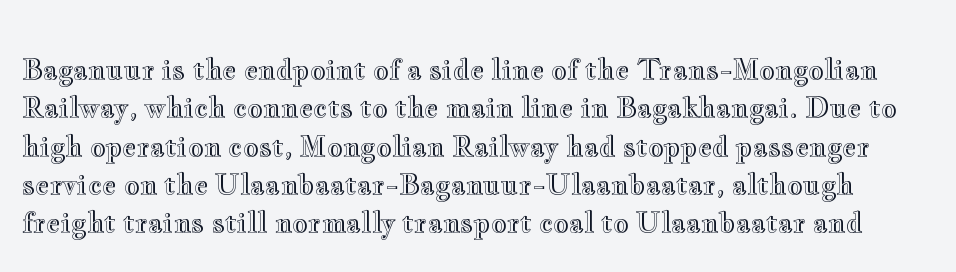
Q: Is the text italic (slanted)? A: No, it is upright.
Q: Is the text underlined? A: No.
Q: Is the spacing between letters normal or unusually wide? A: Normal.
Q: Is the spacing between lines tight, normal or loose? A: Normal.
